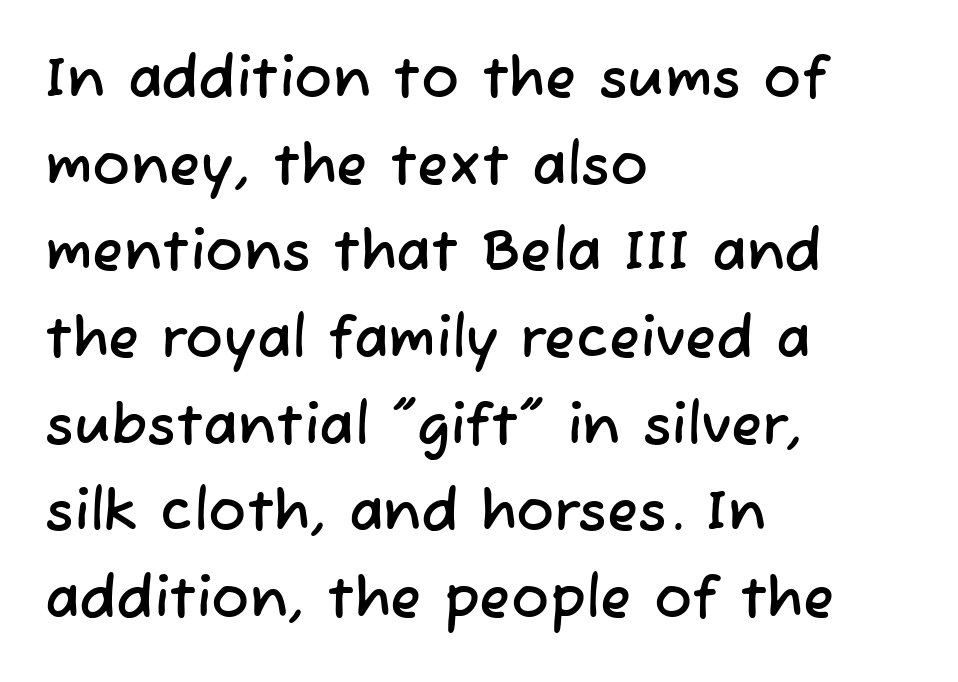
Q: Is the typeface a serif or a sans-serif typeface? A: Sans-serif.
Q: Is the text underlined? A: No.
Q: How is the paragraph aligned? A: Left-aligned.
Q: Is the spacing between letters normal or unusually wide? A: Normal.
Q: Is the spacing between lines tight, normal or loose? A: Normal.
Q: Width (condensed, normal, or wide)? A: Normal.
Q: Stroke contrast? A: Low.
Q: x-height? A: Medium.
Q: Monospaced? A: No.
